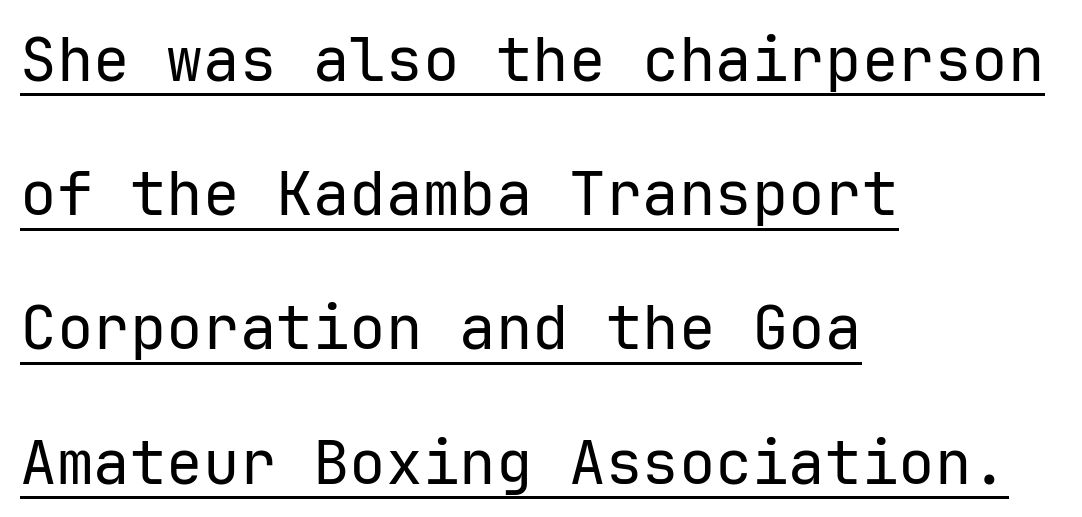
{"serif": "no", "italic": "no", "bold": "no", "weight": "regular", "width": "normal", "stroke_contrast": "low", "x_height": "medium", "monospaced": "yes", "underline": "yes", "align": "left", "line_spacing": "loose", "line_spacing_ratio": 2.2, "letter_spacing": "normal", "letter_spacing_em": 0.0, "glyph_px": 61}
